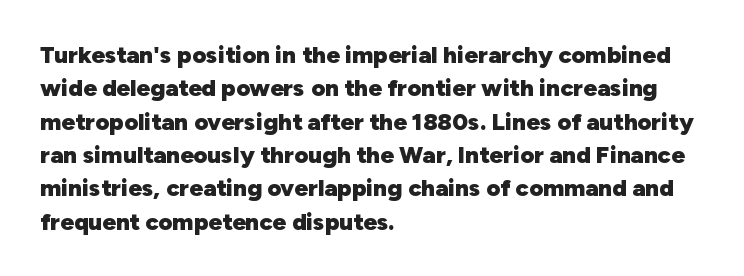
Q: Is the text bold? A: Yes.
Q: Is the text italic (slanted)? A: No, it is upright.
Q: Is the text underlined? A: No.
Q: How is the paragraph aligned? A: Left-aligned.
Q: Is the spacing between letters normal or unusually wide? A: Normal.
Q: Is the spacing between lines tight, normal or loose? A: Normal.
